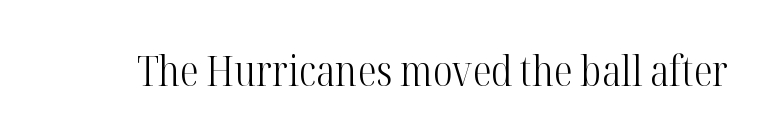
{"serif": "yes", "italic": "no", "bold": "no", "weight": "light", "width": "condensed", "stroke_contrast": "high", "x_height": "medium", "monospaced": "no", "underline": "no", "letter_spacing": "normal", "letter_spacing_em": 0.0, "glyph_px": 42}
